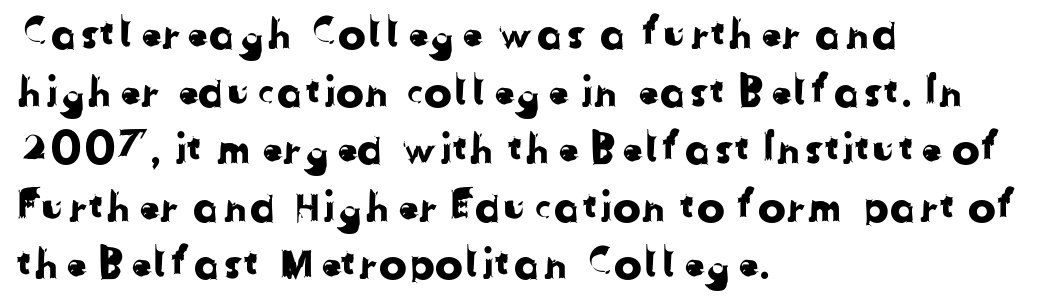
To sum up the face: it is a sans, with no serifs. Casual observation: everything's shoved over to the left. What stands out about the letter spacing? Nothing — it is the standard amount. Underlining? Definitely not there.
